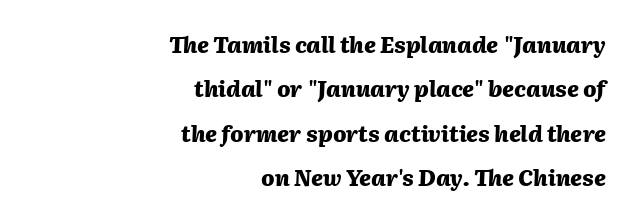
The image shows 22 px bold type, italic (leaning right); set right-aligned, loose line spacing (2.02x), normal letter spacing, not underlined.
